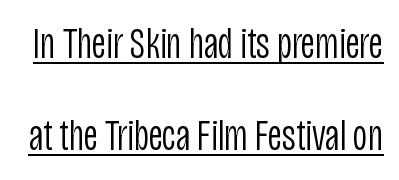
Inter-character spacing is left at the font's built-in metrics. No letter is thick-stroked: the sample isn't bold. Here the designer chose a conventional face with non-uniform glyph widths. Posture: upright roman.
